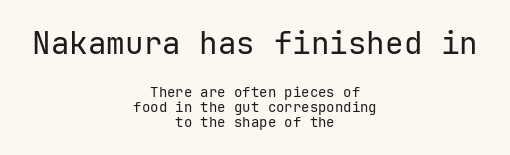
Q: Is the text bold? A: No.
Q: Is the text italic (slanted)? A: No, it is upright.
Q: Is the typeface a serif or a sans-serif typeface? A: Sans-serif.
Q: Is the text underlined? A: No.
Q: How is the paragraph aligned? A: Centered.
Q: Is the spacing between letters normal or unusually wide? A: Normal.
Q: Is the spacing between lines tight, normal or loose? A: Tight.
Q: Which block of text is set in a larger size, the first (top) or the second (bottom)? A: The first (top) one.
Q: Width (condensed, normal, or wide)? A: Normal.
Q: Stroke contrast? A: Low.
Q: x-height? A: Medium.
